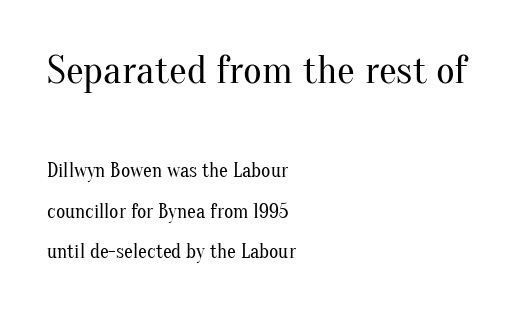
{"serif": "yes", "italic": "no", "bold": "no", "weight": "regular", "width": "normal", "stroke_contrast": "medium", "x_height": "small", "monospaced": "no", "underline": "no", "align": "left", "line_spacing": "loose", "line_spacing_ratio": 2.01, "letter_spacing": "normal", "letter_spacing_em": 0.0, "larger_block": "first", "size_ratio": 2.0, "glyph_px": 40}
